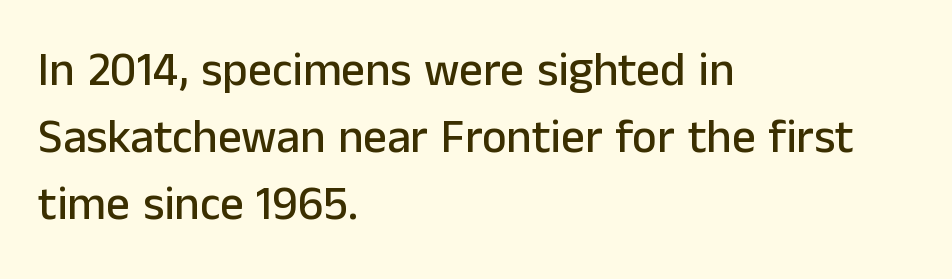
{"serif": "no", "italic": "no", "width": "normal", "stroke_contrast": "low", "x_height": "medium", "monospaced": "no", "underline": "no", "align": "left", "line_spacing": "normal", "line_spacing_ratio": 1.43, "letter_spacing": "normal", "letter_spacing_em": 0.0, "glyph_px": 47}
